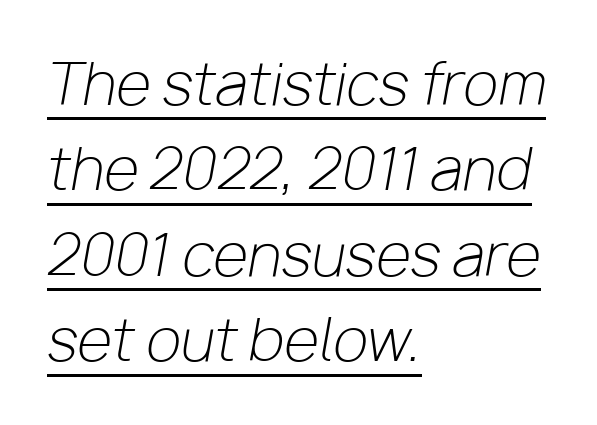
{"italic": "yes", "lean": "right", "slant_degrees": 10, "bold": "no", "weight": "light", "width": "normal", "stroke_contrast": "low", "x_height": "medium", "monospaced": "no", "underline": "yes", "align": "left", "line_spacing": "normal", "line_spacing_ratio": 1.5, "letter_spacing": "normal", "letter_spacing_em": 0.0, "glyph_px": 57}
